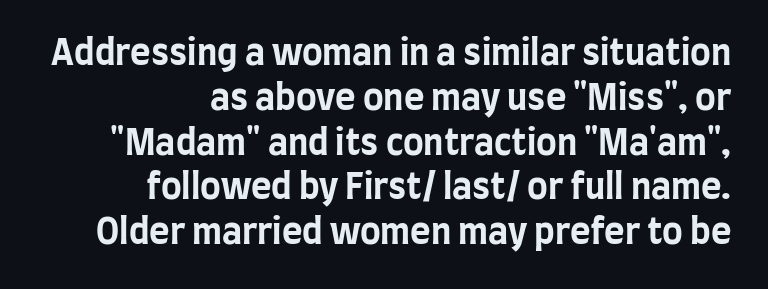
The image shows 35 px bold, condensed sans-serif type, upright; set right-aligned, normal line spacing (1.28x), normal letter spacing, not underlined; low stroke contrast and a large x-height.
